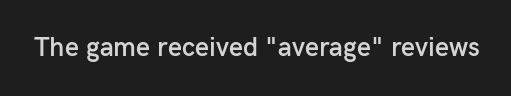
{"italic": "no", "bold": "semi", "underline": "no", "letter_spacing": "normal", "letter_spacing_em": 0.0, "glyph_px": 27}
